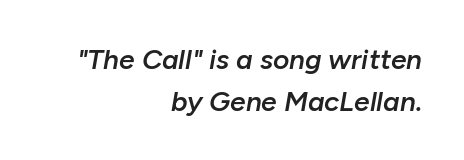
{"italic": "yes", "lean": "right", "slant_degrees": 10, "bold": "semi", "weight": "semibold", "width": "normal", "stroke_contrast": "low", "x_height": "medium", "monospaced": "no", "underline": "no", "align": "right", "line_spacing": "normal", "line_spacing_ratio": 1.5, "letter_spacing": "normal", "letter_spacing_em": 0.0, "glyph_px": 28}
